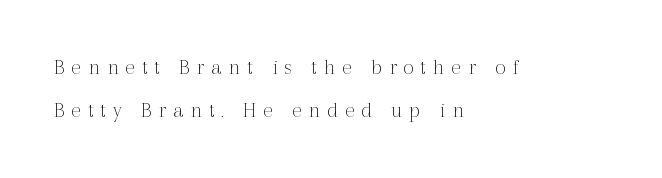
{"italic": "no", "bold": "no", "underline": "no", "align": "left", "line_spacing_ratio": 1.88, "letter_spacing": "wide", "letter_spacing_em": 0.3, "glyph_px": 23}
